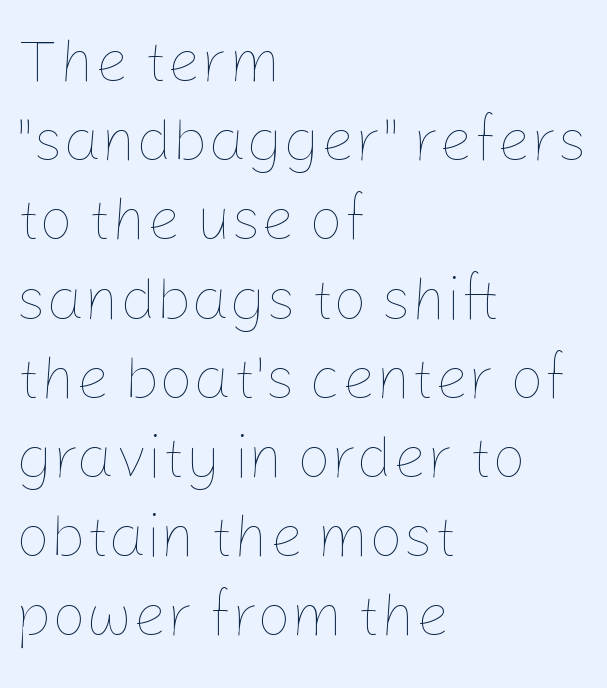
Q: Is the text bold? A: No.
Q: Is the text italic (slanted)? A: No, it is upright.
Q: Is the text underlined? A: No.
Q: How is the paragraph aligned? A: Left-aligned.
Q: Is the spacing between letters normal or unusually wide? A: Normal.
Q: Is the spacing between lines tight, normal or loose? A: Normal.
Q: Width (condensed, normal, or wide)? A: Normal.
Q: Stroke contrast? A: Low.
Q: x-height? A: Medium.
Q: Monospaced? A: No.
